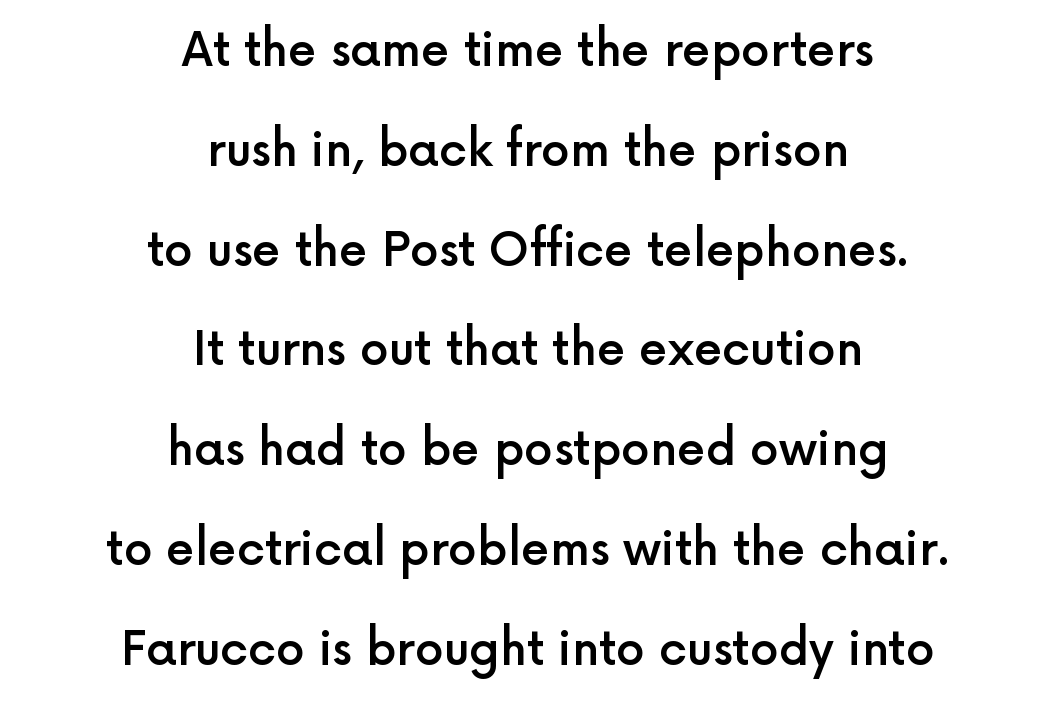
Q: Is the text bold? A: Semi-bold.
Q: Is the text italic (slanted)? A: No, it is upright.
Q: Is the typeface a serif or a sans-serif typeface? A: Sans-serif.
Q: Is the text underlined? A: No.
Q: How is the paragraph aligned? A: Centered.
Q: Is the spacing between letters normal or unusually wide? A: Normal.
Q: Is the spacing between lines tight, normal or loose? A: Loose.
Q: Width (condensed, normal, or wide)? A: Normal.
Q: x-height? A: Medium.
Q: Monospaced? A: No.
